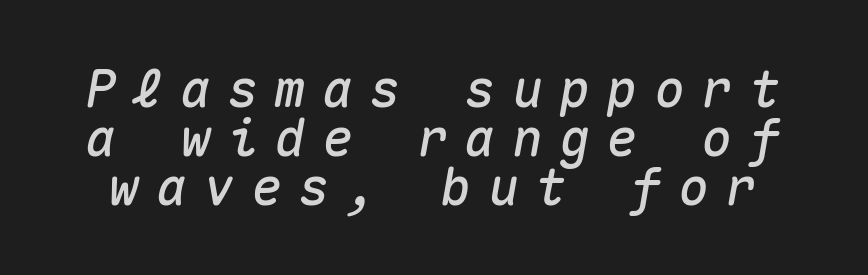
The gaps between neighbouring characters are conspicuously large. Looks like terminal output: every glyph gets an equal slot. The foot of each line stays bare and open. Interline gaps are noticeably narrow in this sample.
